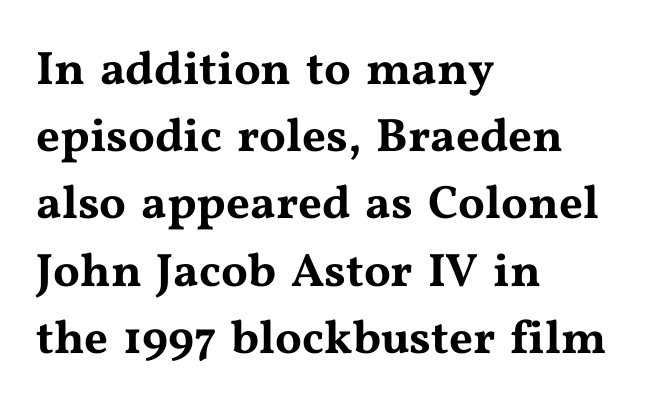
The strip under each line holds only bare page. Horizontally, the lines are justified to the leading edge only. This sample keeps an unexceptional amount of space between lines. Are there feet on the stems? There are — it's a serif. Observe the ordinary spacing: letters are neighbours, not strangers. This sample has the flowing, uneven cadence of proportional lettering.
